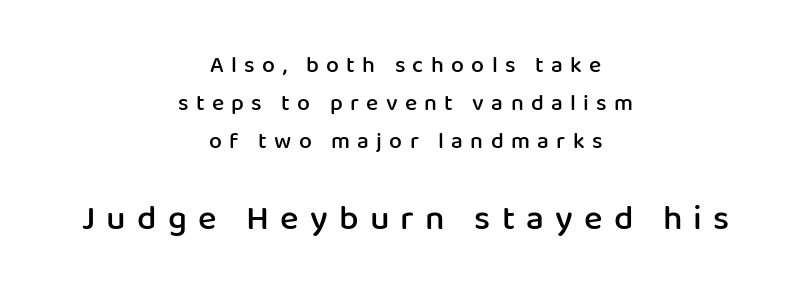
Think of a printed novel: that variable character pitch is what you see here. The composition opens small and finishes big. Every letter is mildly thick-stroked: semibold rather than bold. To sum up the face: it is a sans, with no serifs. Is there any slant? The stems are plumb.
